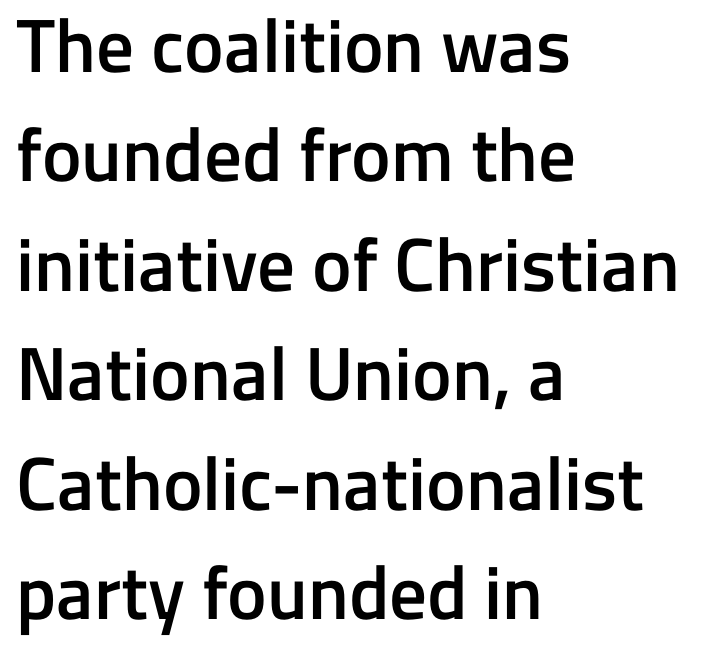
The image shows 75 px semibold sans-serif type, upright; set left-aligned, normal line spacing (1.46x), normal letter spacing, not underlined; low stroke contrast and a medium x-height.
